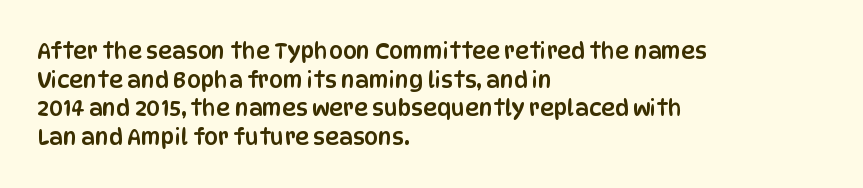
A normal amount of white space separates one row of letters from the next. Unmarked baselines from the first word to the last. These lines were composed using upright roman letters. Compared with typical body copy, the letter spacing here is the same. Line beginnings align vertically; line endings do not.
